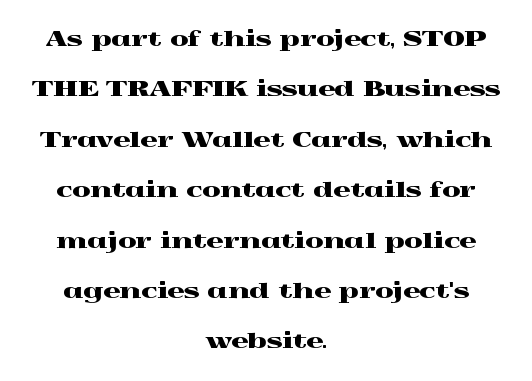
{"italic": "no", "underline": "no", "align": "center", "line_spacing": "loose", "line_spacing_ratio": 2.4, "letter_spacing": "normal", "letter_spacing_em": 0.0, "glyph_px": 21}
